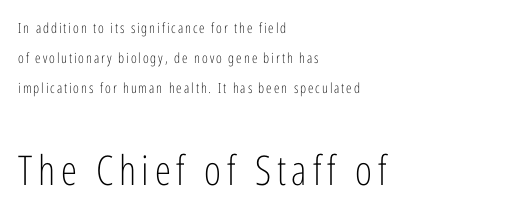
Q: Is the text bold? A: No.
Q: Is the text italic (slanted)? A: No, it is upright.
Q: Is the typeface a serif or a sans-serif typeface? A: Sans-serif.
Q: Is the text underlined? A: No.
Q: How is the paragraph aligned? A: Left-aligned.
Q: Is the spacing between lines tight, normal or loose? A: Loose.
Q: Which block of text is set in a larger size, the first (top) or the second (bottom)? A: The second (bottom) one.
Q: Width (condensed, normal, or wide)? A: Condensed.
Q: Stroke contrast? A: Low.
Q: x-height? A: Medium.
Q: Monospaced? A: No.
